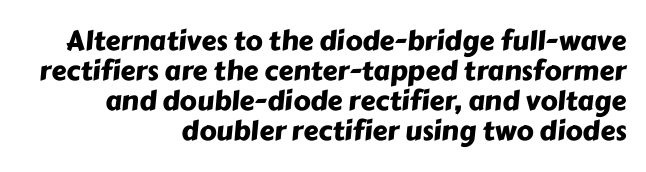
The image shows 27 px text type; set right-aligned, tight line spacing (1.11x), normal letter spacing, not underlined.
